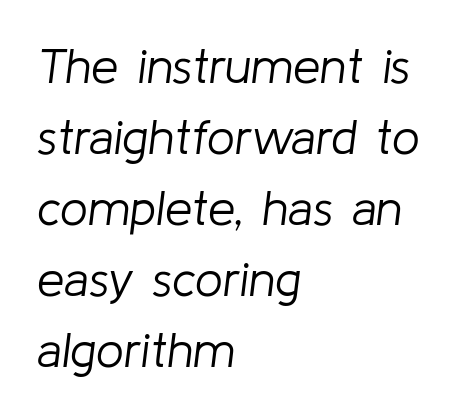
The letters sit at their default tracking, neither squeezed nor spread. The compositor pushed each line to the left boundary. The typography opts for an oblique posture over an upright one. Stroke thickness stays within the range of a standard reading face or lighter. Honestly, the row spacing looks completely unremarkable. The letters advance in unequal steps, a hallmark of proportional type.
